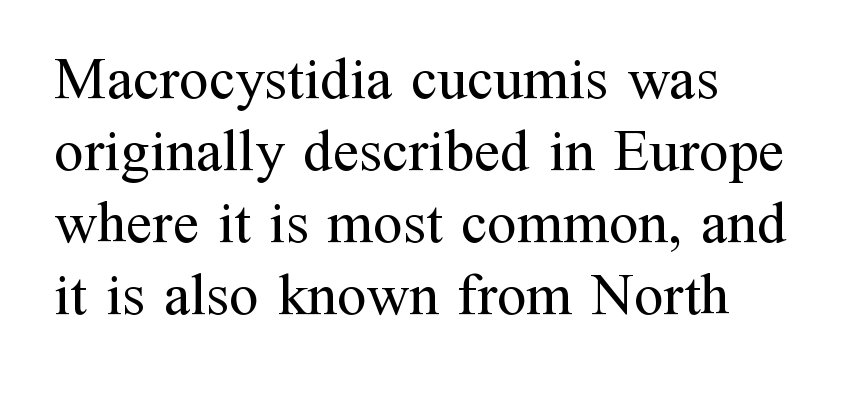
Q: Is the text bold? A: No.
Q: Is the text italic (slanted)? A: No, it is upright.
Q: Is the typeface a serif or a sans-serif typeface? A: Serif.
Q: Is the text underlined? A: No.
Q: How is the paragraph aligned? A: Left-aligned.
Q: Is the spacing between letters normal or unusually wide? A: Normal.
Q: Width (condensed, normal, or wide)? A: Normal.
Q: Stroke contrast? A: Medium.
Q: x-height? A: Medium.
Q: Monospaced? A: No.
